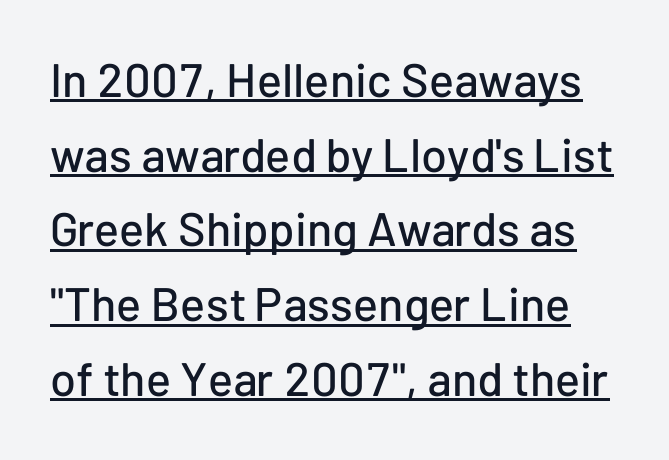
Q: Is the text italic (slanted)? A: No, it is upright.
Q: Is the typeface a serif or a sans-serif typeface? A: Sans-serif.
Q: Is the text underlined? A: Yes.
Q: Is the spacing between letters normal or unusually wide? A: Normal.
Q: Is the spacing between lines tight, normal or loose? A: Normal.
Q: Width (condensed, normal, or wide)? A: Normal.
Q: Stroke contrast? A: Low.
Q: x-height? A: Medium.
Q: Monospaced? A: No.
